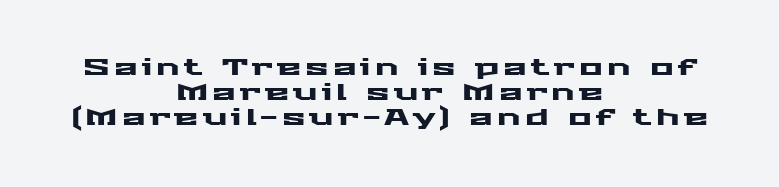
In terms of posture, this sample is upright. These lines huddle together more closely than default settings would place them. This sample is center-justified, so both line endings float freely. The baseline area is clear.
